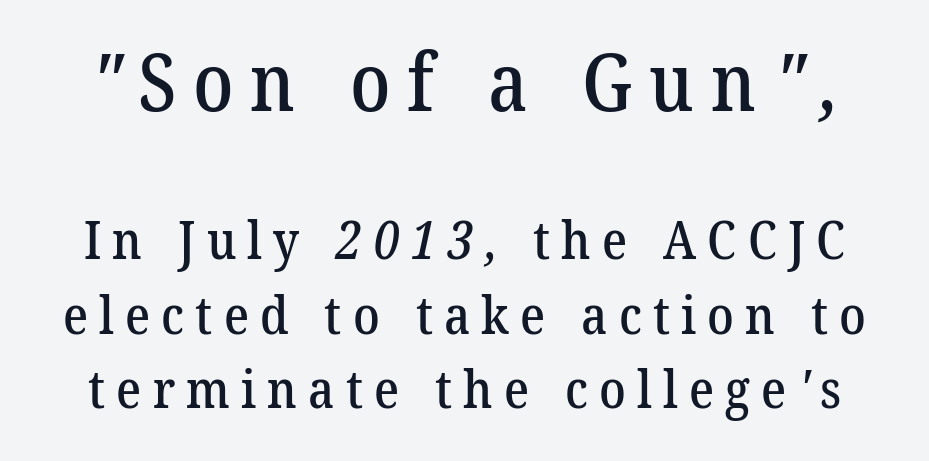
The image shows 80 px serif type; set normal line spacing (1.41x), unusually wide letter spacing (+0.21 em), not underlined; the first (top) block is 1.51x larger; low stroke contrast and a medium x-height.
